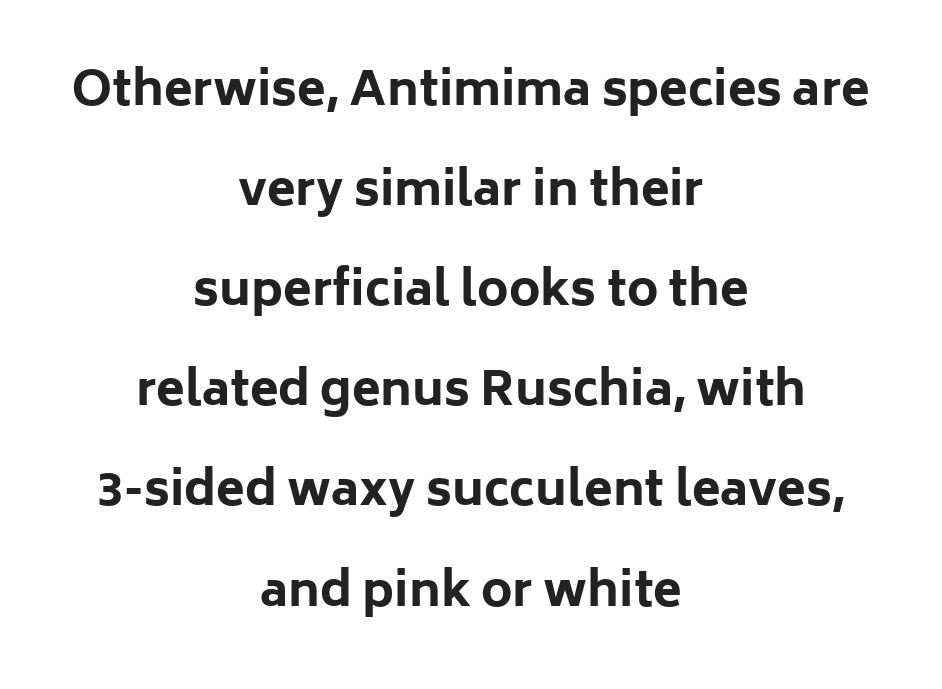
Q: Is the text bold? A: Yes.
Q: Is the text italic (slanted)? A: No, it is upright.
Q: Is the typeface a serif or a sans-serif typeface? A: Sans-serif.
Q: Is the text underlined? A: No.
Q: How is the paragraph aligned? A: Centered.
Q: Is the spacing between letters normal or unusually wide? A: Normal.
Q: Is the spacing between lines tight, normal or loose? A: Loose.
Q: Width (condensed, normal, or wide)? A: Normal.
Q: Stroke contrast? A: Low.
Q: x-height? A: Medium.
Q: Monospaced? A: No.
